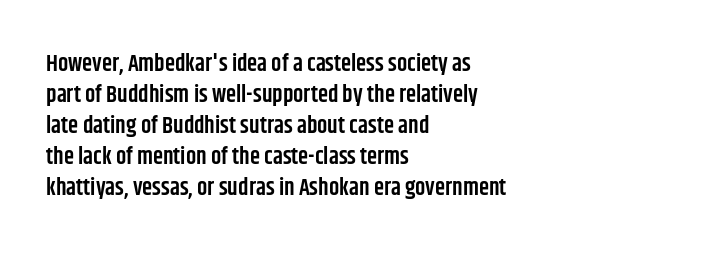
Q: Is the text bold? A: Semi-bold.
Q: Is the text italic (slanted)? A: No, it is upright.
Q: Is the text underlined? A: No.
Q: How is the paragraph aligned? A: Left-aligned.
Q: Is the spacing between letters normal or unusually wide? A: Normal.
Q: Is the spacing between lines tight, normal or loose? A: Normal.
